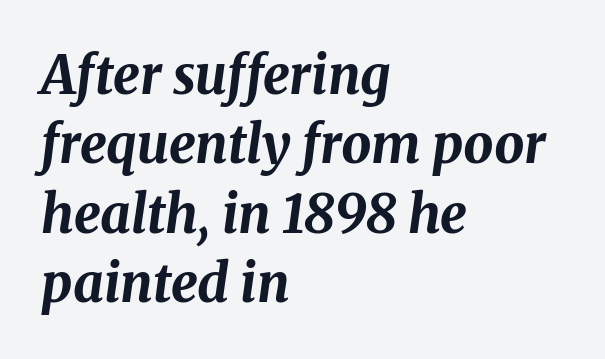
{"italic": "yes", "lean": "right", "slant_degrees": 8, "bold": "yes", "weight": "bold", "width": "normal", "stroke_contrast": "medium", "x_height": "medium", "monospaced": "no", "underline": "no", "align": "left", "line_spacing": "normal", "line_spacing_ratio": 1.31, "letter_spacing": "normal", "letter_spacing_em": 0.0, "glyph_px": 53}
